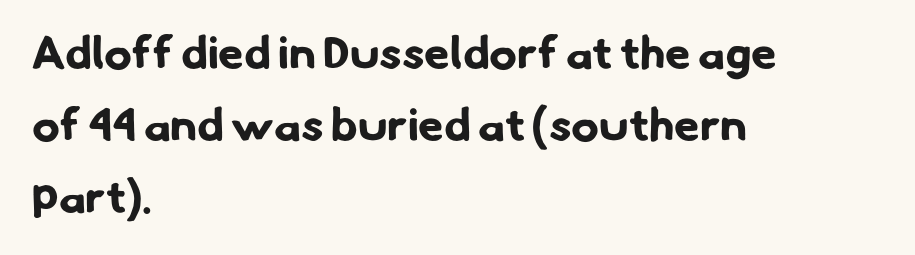
The image shows 46 px bold sans-serif type; set left-aligned, normal line spacing (1.56x), normal letter spacing, not underlined; low stroke contrast and a small x-height.
